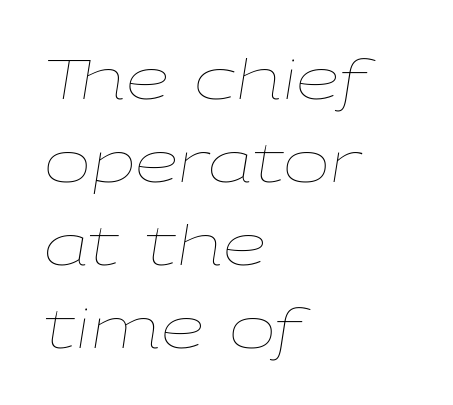
Horizontal bands of white between lines are of average thickness. This rendering uses left alignment, leaving the right contour irregular. Observe the ordinary spacing: letters are neighbours, not strangers. Varying glyph widths throughout — classic text-font behaviour.
